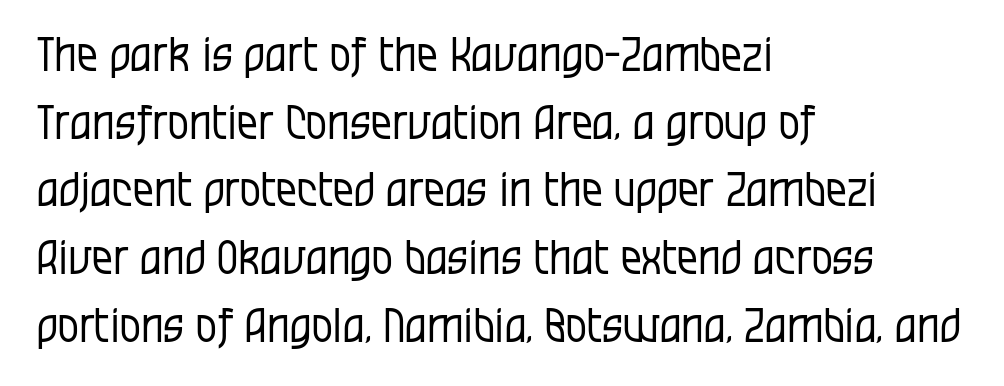
The image shows 47 px regular-weight, condensed sans-serif type, upright; set left-aligned, normal line spacing (1.44x), normal letter spacing, not underlined; low stroke contrast and a large x-height.
